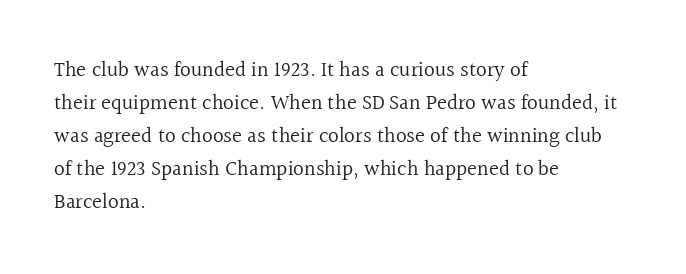
Q: Is the text bold? A: No.
Q: Is the text italic (slanted)? A: No, it is upright.
Q: Is the text underlined? A: No.
Q: How is the paragraph aligned? A: Left-aligned.
Q: Is the spacing between letters normal or unusually wide? A: Normal.
Q: Is the spacing between lines tight, normal or loose? A: Normal.
